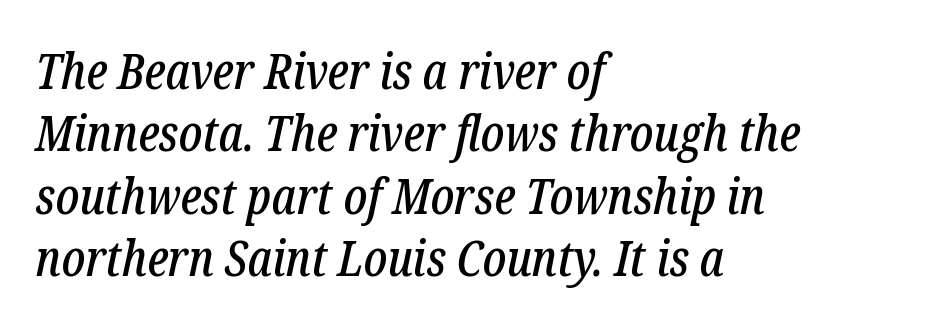
{"serif": "yes", "italic": "yes", "lean": "right", "slant_degrees": 12, "width": "condensed", "stroke_contrast": "low", "x_height": "medium", "monospaced": "no", "underline": "no", "align": "left", "line_spacing": "normal", "line_spacing_ratio": 1.25, "letter_spacing": "normal", "letter_spacing_em": 0.0, "glyph_px": 50}
